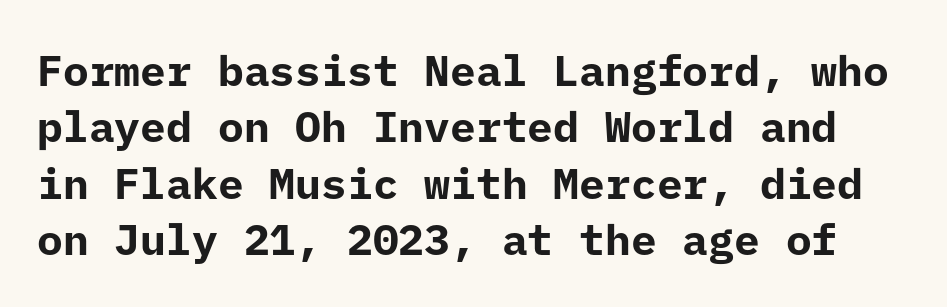
{"serif": "no", "italic": "no", "bold": "yes", "weight": "bold", "width": "normal", "stroke_contrast": "low", "x_height": "medium", "underline": "no", "line_spacing": "normal", "line_spacing_ratio": 1.31, "letter_spacing": "normal", "letter_spacing_em": 0.0, "glyph_px": 43}
